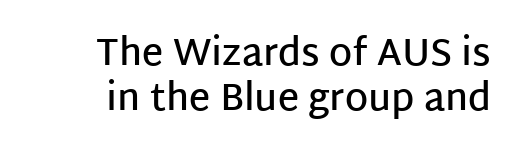
The image shows 37 px semibold sans-serif type, upright; set right-aligned, line spacing 1.21x, normal letter spacing, not underlined; low stroke contrast and a large x-height.
